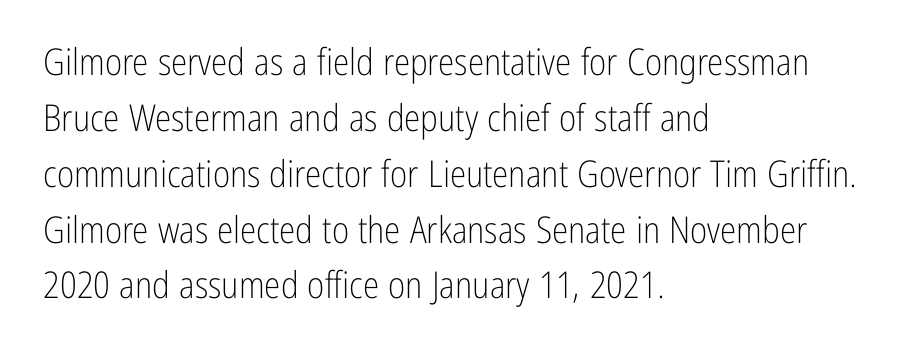
Q: Is the text bold? A: No.
Q: Is the text italic (slanted)? A: No, it is upright.
Q: Is the typeface a serif or a sans-serif typeface? A: Sans-serif.
Q: Is the text underlined? A: No.
Q: How is the paragraph aligned? A: Left-aligned.
Q: Is the spacing between letters normal or unusually wide? A: Normal.
Q: Is the spacing between lines tight, normal or loose? A: Normal.
Q: Width (condensed, normal, or wide)? A: Condensed.
Q: Stroke contrast? A: Low.
Q: x-height? A: Medium.
Q: Monospaced? A: No.
